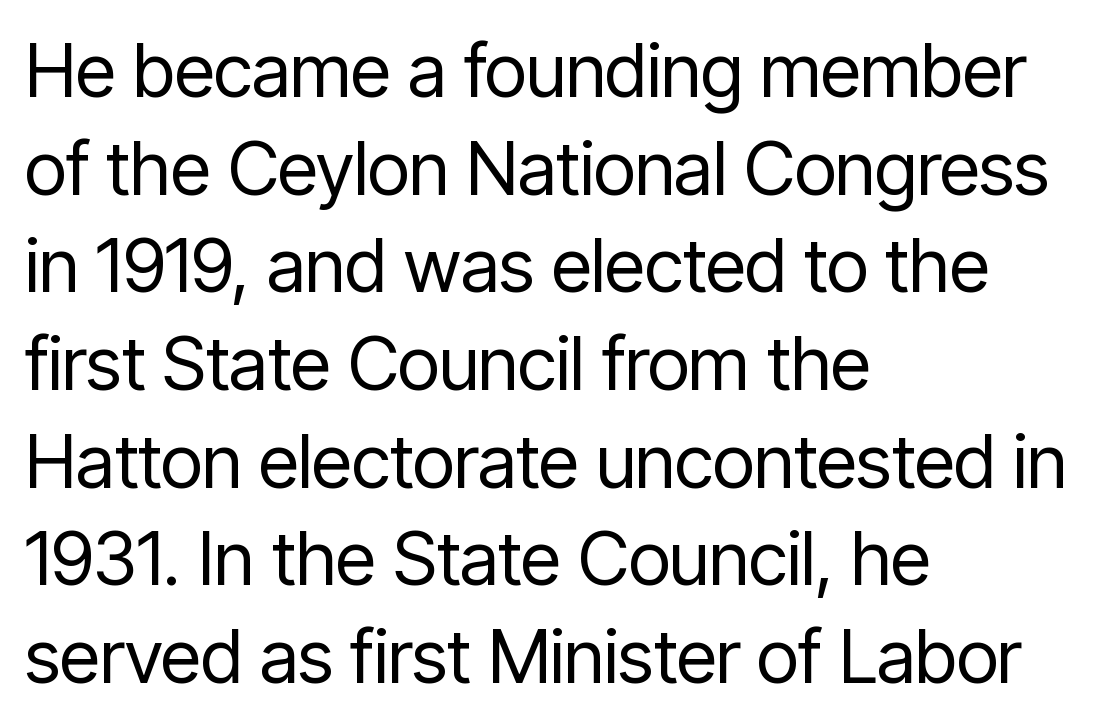
Q: Is the text bold? A: No.
Q: Is the text italic (slanted)? A: No, it is upright.
Q: Is the typeface a serif or a sans-serif typeface? A: Sans-serif.
Q: Is the text underlined? A: No.
Q: How is the paragraph aligned? A: Left-aligned.
Q: Is the spacing between letters normal or unusually wide? A: Normal.
Q: Is the spacing between lines tight, normal or loose? A: Normal.
Q: Width (condensed, normal, or wide)? A: Condensed.
Q: Stroke contrast? A: Low.
Q: x-height? A: Medium.
Q: Monospaced? A: No.
